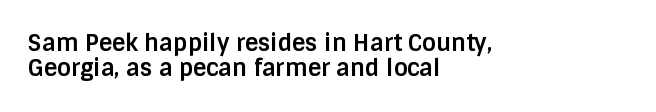
The image shows 23 px bold type, upright; set left-aligned, tight line spacing (1.08x), normal letter spacing, not underlined.
